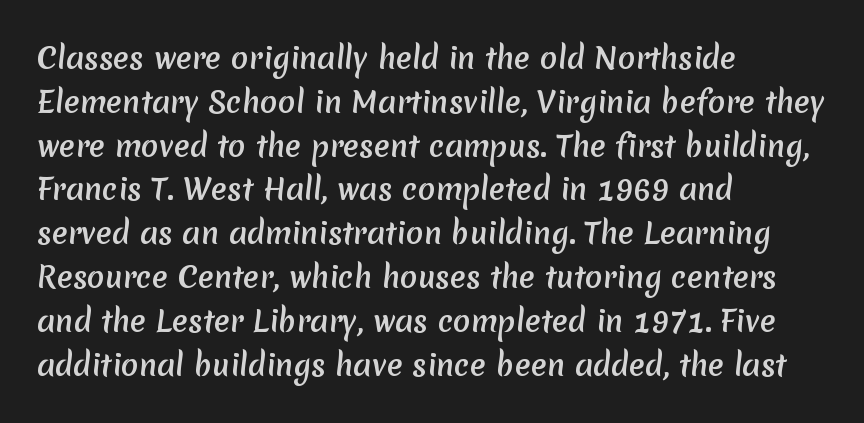
{"serif": "no", "width": "normal", "stroke_contrast": "medium", "x_height": "medium", "monospaced": "no", "underline": "no", "align": "left", "line_spacing": "normal", "line_spacing_ratio": 1.51, "letter_spacing": "normal", "letter_spacing_em": 0.0, "glyph_px": 29}
